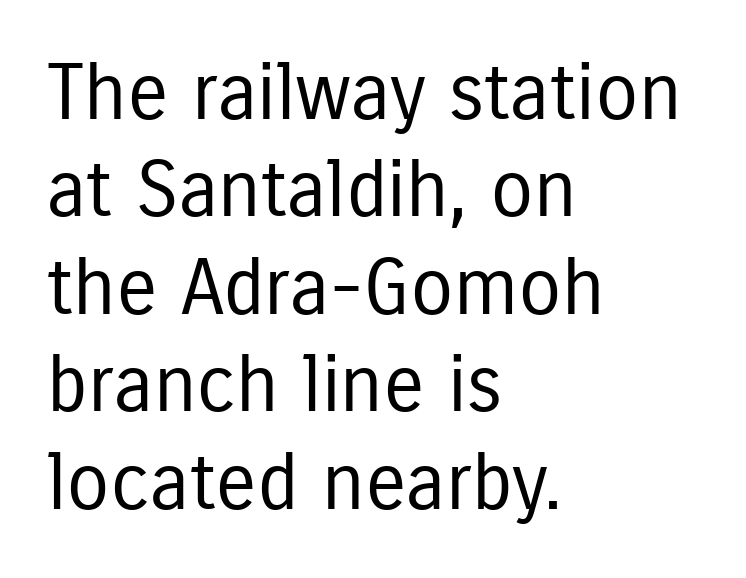
{"serif": "no", "italic": "no", "bold": "no", "weight": "regular", "width": "condensed", "stroke_contrast": "low", "x_height": "medium", "monospaced": "no", "underline": "no", "align": "left", "line_spacing": "normal", "line_spacing_ratio": 1.25, "letter_spacing": "normal", "letter_spacing_em": 0.0, "glyph_px": 78}
